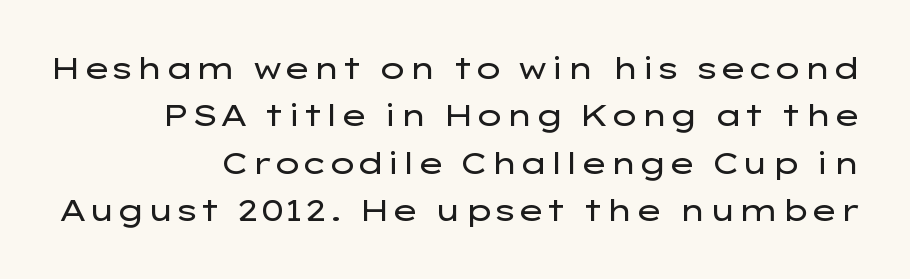
Q: Is the text bold? A: No.
Q: Is the text italic (slanted)? A: No, it is upright.
Q: Is the typeface a serif or a sans-serif typeface? A: Sans-serif.
Q: Is the text underlined? A: No.
Q: How is the paragraph aligned? A: Right-aligned.
Q: Is the spacing between letters normal or unusually wide? A: Normal.
Q: Is the spacing between lines tight, normal or loose? A: Normal.
Q: Width (condensed, normal, or wide)? A: Wide.
Q: Stroke contrast? A: Low.
Q: x-height? A: Medium.
Q: Monospaced? A: No.
